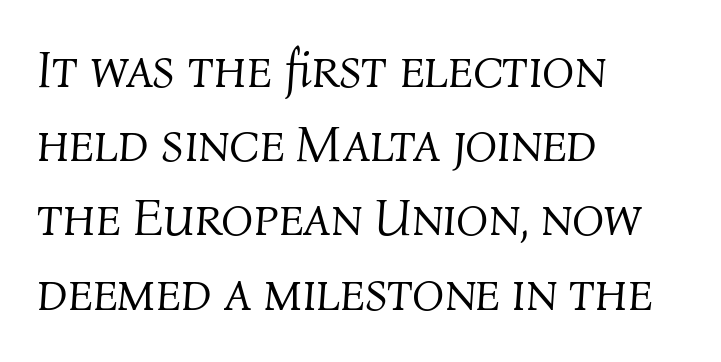
{"italic": "yes", "lean": "right", "slant_degrees": 4, "bold": "no", "weight": "light", "width": "normal", "stroke_contrast": "medium", "x_height": "medium", "monospaced": "no", "underline": "no", "align": "left", "line_spacing": "normal", "line_spacing_ratio": 1.4, "letter_spacing": "normal", "letter_spacing_em": 0.0, "glyph_px": 53}
